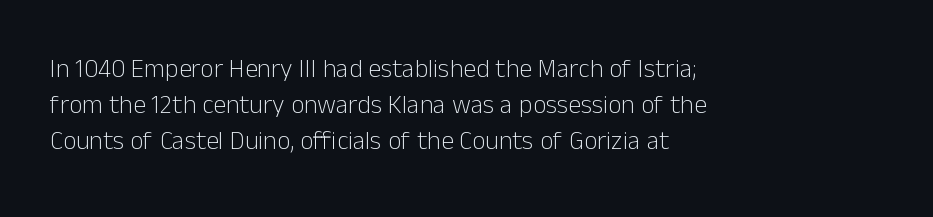
The image shows 26 px text type, upright; set left-aligned, normal line spacing (1.38x), normal letter spacing, not underlined.
